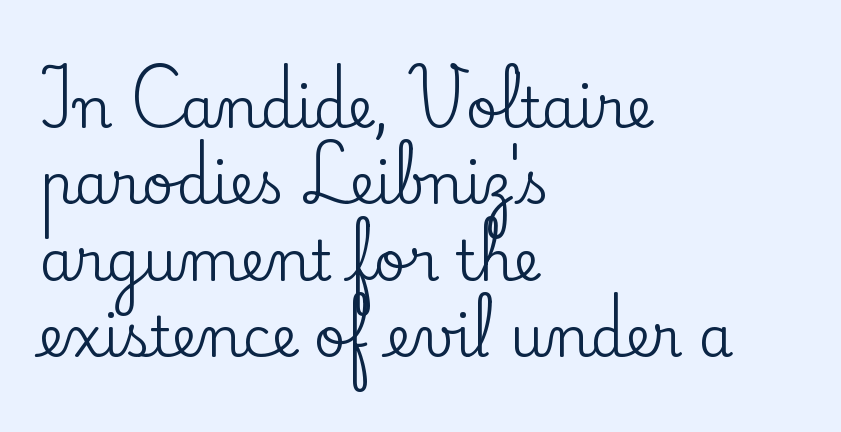
Q: Is the text italic (slanted)? A: No, it is upright.
Q: Is the typeface a serif or a sans-serif typeface? A: Serif.
Q: Is the text underlined? A: No.
Q: How is the paragraph aligned? A: Left-aligned.
Q: Is the spacing between letters normal or unusually wide? A: Normal.
Q: Is the spacing between lines tight, normal or loose? A: Normal.
Q: Width (condensed, normal, or wide)? A: Normal.
Q: Stroke contrast? A: Low.
Q: x-height? A: Small.
Q: Monospaced? A: No.
